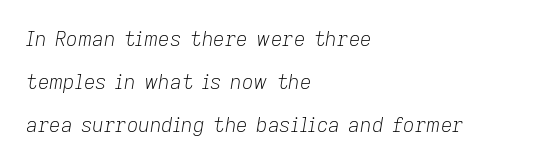
Compared with a typical body face, this is equally light or lighter still. Emphasis-style slanted type is in use. Every row of glyphs begins at an identical x-position on the left. The letters sit at their default tracking, neither squeezed nor spread. Is there much room between lines? Yes — plenty of vertical air separates them.
